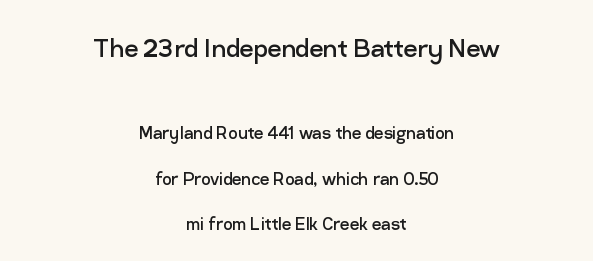
No chunkiness to these letters — they're not bold. The composition opens big and finishes small. A typesetter would label this face a sans. The leading is generous, giving the passage an open texture. Caption: standard tracking, unaltered.
